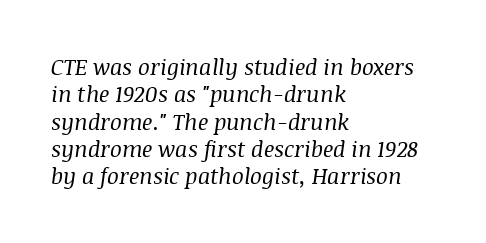
Has an underline been added? It has not. All the whitespace from short lines collects on the right. Each word holds together tightly as a unit, with standard inter-letter gaps. These lines were composed using italics.
